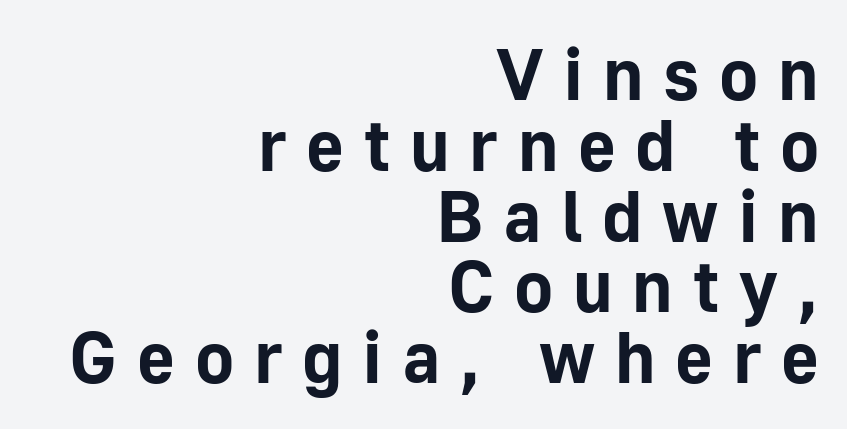
{"serif": "no", "italic": "no", "bold": "yes", "weight": "bold", "width": "normal", "stroke_contrast": "low", "x_height": "medium", "monospaced": "no", "underline": "no", "align": "right", "line_spacing": "tight", "line_spacing_ratio": 0.97, "letter_spacing": "wide", "letter_spacing_em": 0.27, "glyph_px": 73}
